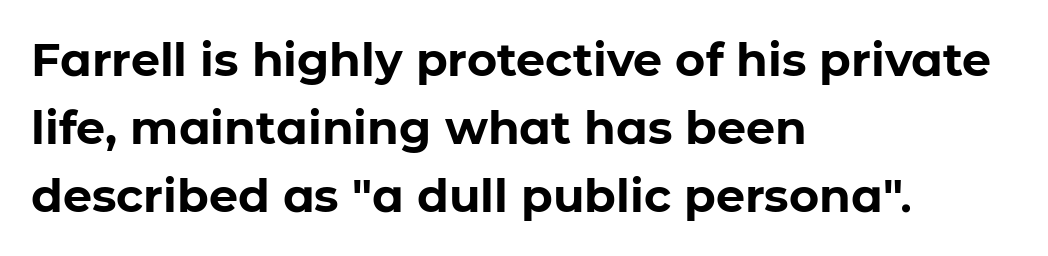
Q: Is the text bold? A: Yes.
Q: Is the text italic (slanted)? A: No, it is upright.
Q: Is the typeface a serif or a sans-serif typeface? A: Sans-serif.
Q: Is the text underlined? A: No.
Q: How is the paragraph aligned? A: Left-aligned.
Q: Is the spacing between letters normal or unusually wide? A: Normal.
Q: Is the spacing between lines tight, normal or loose? A: Normal.
Q: Width (condensed, normal, or wide)? A: Normal.
Q: Stroke contrast? A: Low.
Q: x-height? A: Medium.
Q: Monospaced? A: No.
